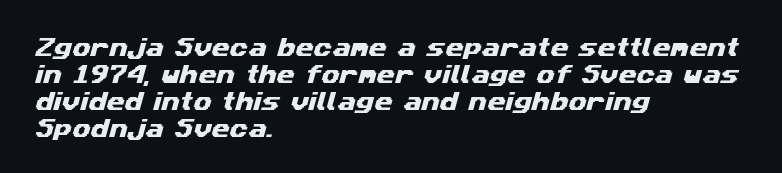
Q: Is the text underlined? A: No.
Q: How is the paragraph aligned? A: Left-aligned.
Q: Is the spacing between letters normal or unusually wide? A: Normal.
Q: Is the spacing between lines tight, normal or loose? A: Normal.
